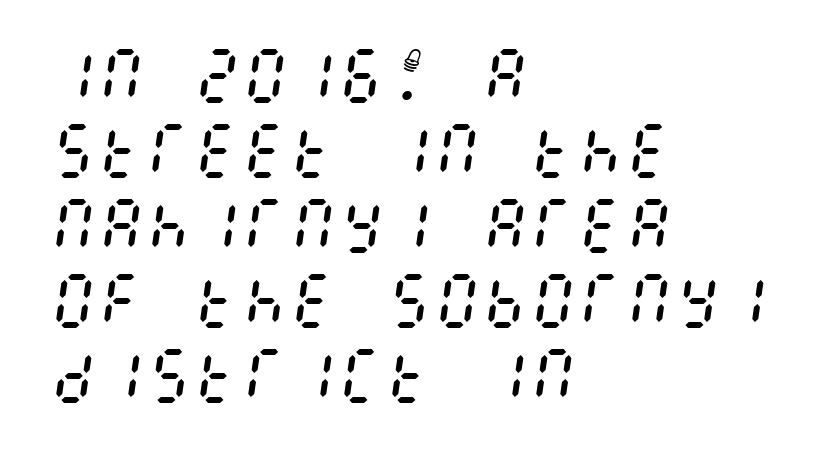
Observe the ordinary spacing: letters are neighbours, not strangers. Regarding leading, the lines here are spaced in the standard way. The space beneath each line is pristine and unruled. Tall strokes in this sample are angled rather than plumb.
